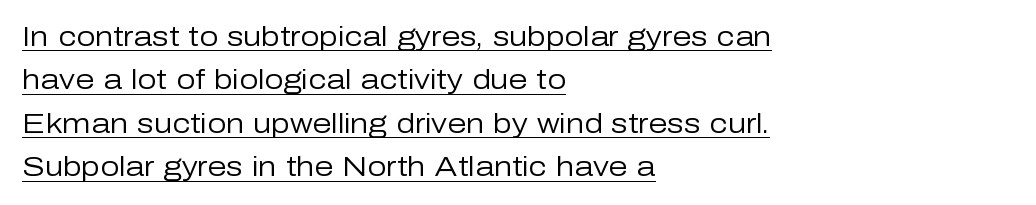
The image shows 27 px text type, upright; set left-aligned, normal line spacing (1.61x), normal letter spacing, underlined.
